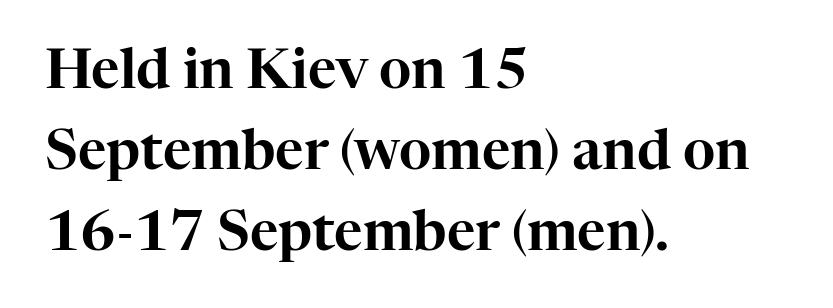
{"serif": "yes", "italic": "no", "width": "normal", "stroke_contrast": "high", "x_height": "medium", "monospaced": "no", "underline": "no", "align": "left", "line_spacing": "normal", "line_spacing_ratio": 1.47, "letter_spacing": "normal", "letter_spacing_em": 0.0, "glyph_px": 55}
